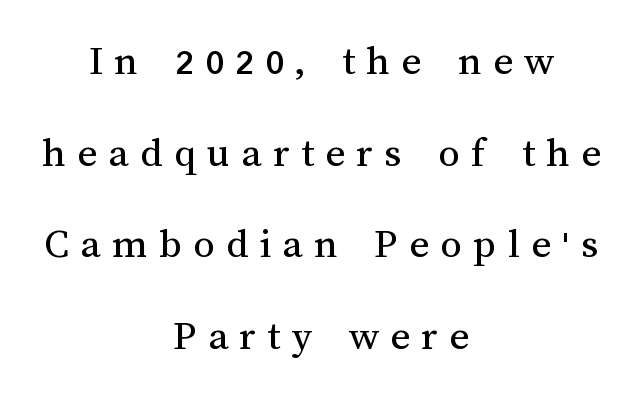
{"italic": "no", "bold": "no", "weight": "regular", "width": "normal", "stroke_contrast": "medium", "x_height": "medium", "monospaced": "no", "underline": "no", "align": "center", "line_spacing": "loose", "line_spacing_ratio": 2.13, "letter_spacing": "wide", "letter_spacing_em": 0.26, "glyph_px": 43}
